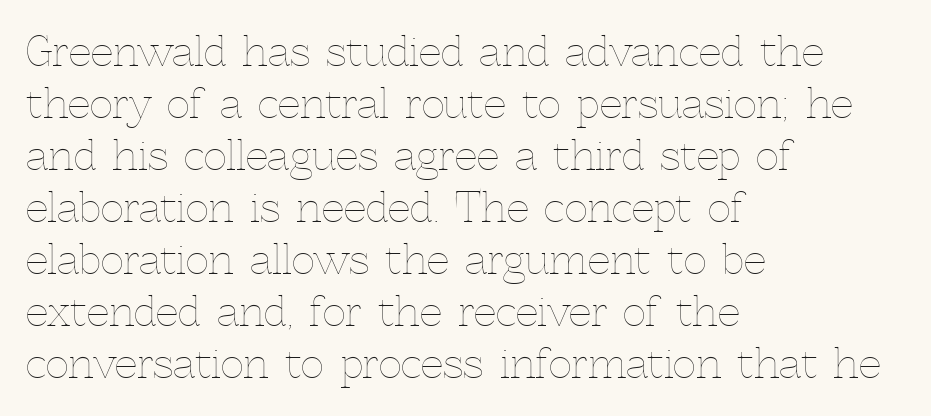
The image shows 40 px thin type, upright; set left-aligned, normal line spacing (1.3x), normal letter spacing, not underlined; a medium x-height.
